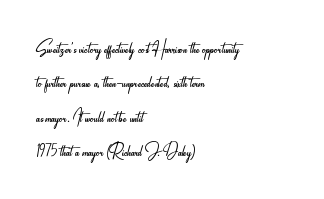
{"bold": "no", "underline": "no", "align": "left", "line_spacing": "normal", "line_spacing_ratio": 1.49, "letter_spacing": "normal", "letter_spacing_em": 0.0, "glyph_px": 23}
